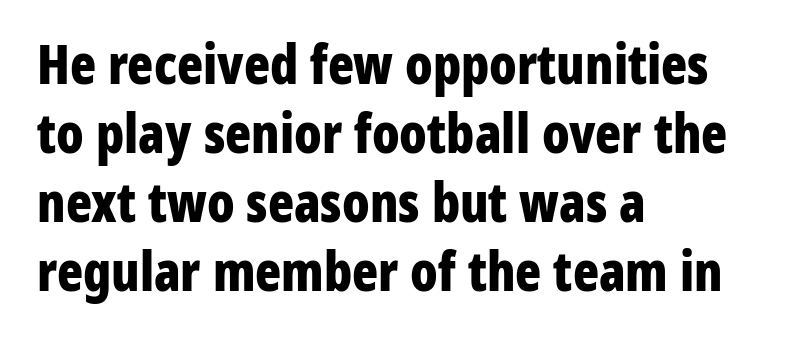
{"serif": "no", "italic": "no", "bold": "yes", "weight": "bold", "width": "condensed", "stroke_contrast": "low", "x_height": "medium", "monospaced": "no", "underline": "no", "align": "left", "line_spacing": "normal", "line_spacing_ratio": 1.28, "letter_spacing": "normal", "letter_spacing_em": 0.0, "glyph_px": 54}
